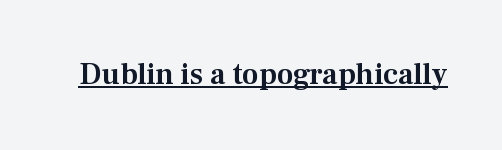
{"serif": "yes", "italic": "no", "width": "normal", "stroke_contrast": "medium", "x_height": "medium", "monospaced": "no", "underline": "yes", "letter_spacing": "normal", "letter_spacing_em": 0.0, "glyph_px": 30}
